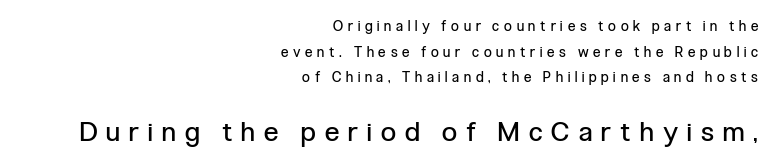
In CSS terms this would be text-align: right. Italic? Not at all — the glyphs are vertical. You get the small type first, then a jump to larger type. Tracking value appears strongly positive — letters spread wide. This reads as an unemphasized weight, regular at the heaviest. The specimen omits any rule beneath the text block's lines.
